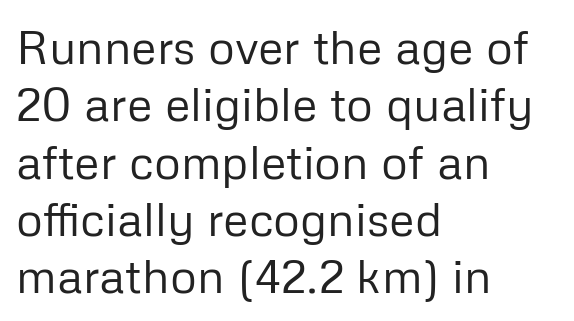
{"serif": "no", "italic": "no", "bold": "no", "weight": "regular", "width": "normal", "stroke_contrast": "low", "x_height": "medium", "monospaced": "no", "underline": "no", "align": "left", "line_spacing_ratio": 1.22, "letter_spacing": "normal", "letter_spacing_em": 0.0, "glyph_px": 47}
